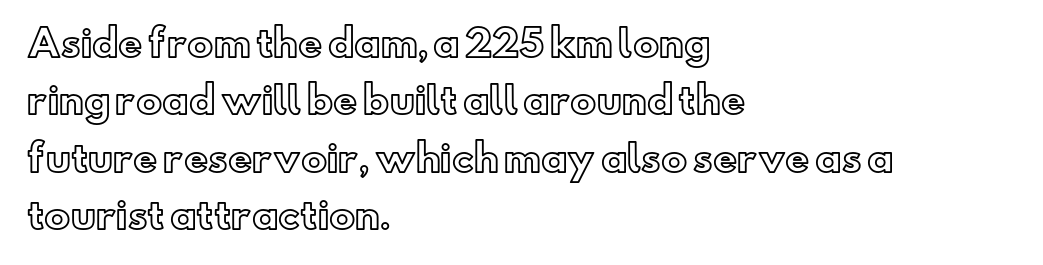
Ascenders rise straight up at ninety degrees. You could not count columns in this text — the font is proportionally spaced. Rule under the text: the space is simply empty. The horizontal fit of the characters is conventional and even. Reading down the block, your eye returns to a fixed left position each line.
